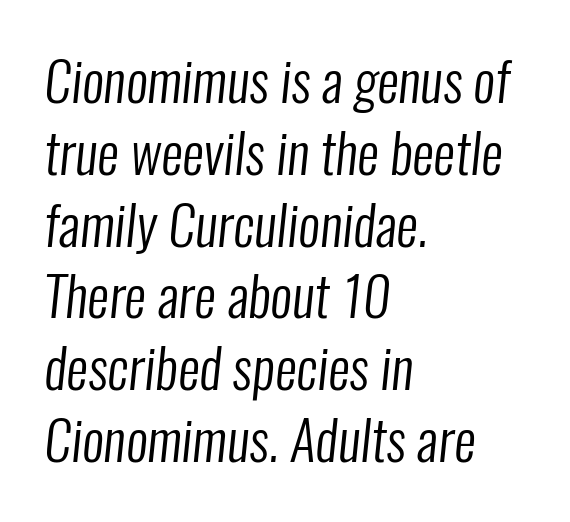
Q: Is the text bold? A: No.
Q: Is the typeface a serif or a sans-serif typeface? A: Sans-serif.
Q: Is the text underlined? A: No.
Q: How is the paragraph aligned? A: Left-aligned.
Q: Is the spacing between letters normal or unusually wide? A: Normal.
Q: Is the spacing between lines tight, normal or loose? A: Normal.
Q: Width (condensed, normal, or wide)? A: Condensed.
Q: Stroke contrast? A: Low.
Q: x-height? A: Medium.
Q: Monospaced? A: No.
